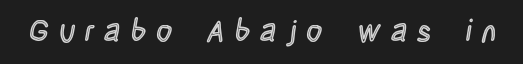
Q: Is the text italic (slanted)? A: Yes.
Q: Is the text underlined? A: No.
Q: Is the spacing between letters normal or unusually wide? A: Unusually wide.
Q: Width (condensed, normal, or wide)? A: Condensed.
Q: x-height? A: Large.
Q: Monospaced? A: No.
